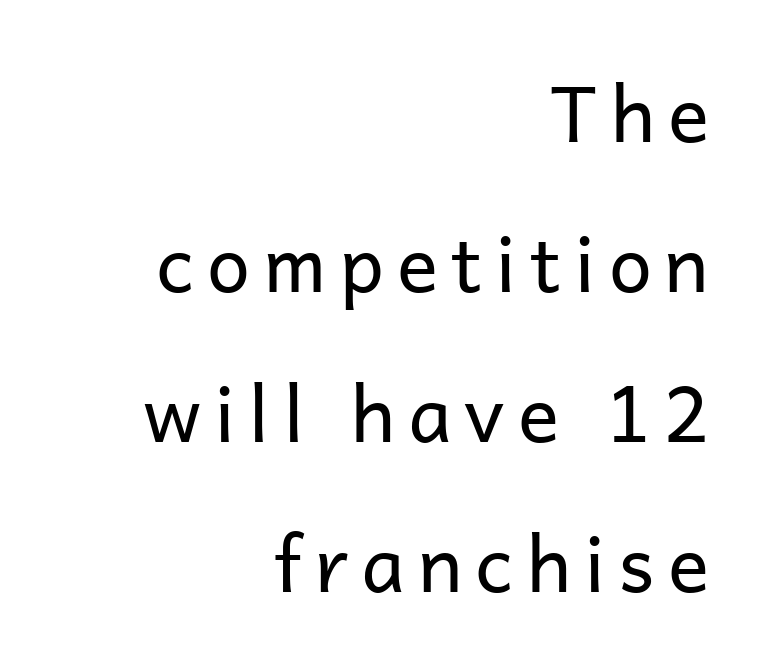
The image shows 77 px regular-weight sans-serif type, upright; set right-aligned, loose line spacing (1.95x), not underlined; low stroke contrast and a medium x-height.
